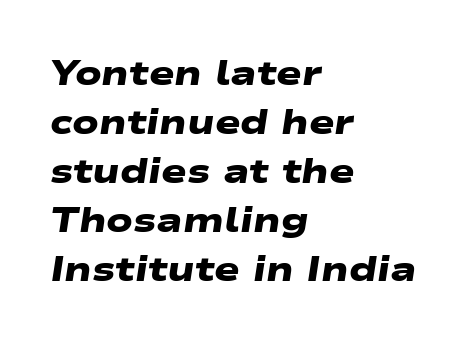
The paragraph shown leans on its left margin. Stroke terminals: plain, sans-serif. Weight check: bold — yes, fully. Clear beneath every line of the passage. Standard letterfit; no display-style spreading of the glyphs. Think of a printed novel: that variable character pitch is what you see here.
